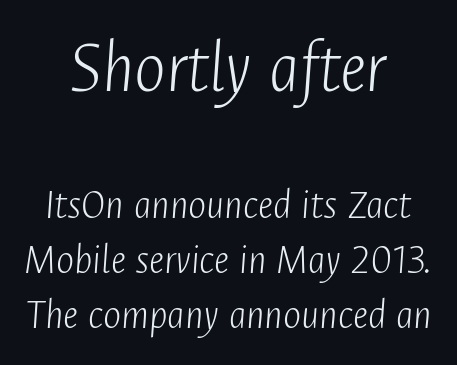
{"italic": "yes", "lean": "right", "slant_degrees": 4, "bold": "no", "weight": "light", "width": "condensed", "stroke_contrast": "low", "x_height": "medium", "monospaced": "no", "underline": "no", "align": "center", "line_spacing": "normal", "line_spacing_ratio": 1.28, "letter_spacing": "normal", "letter_spacing_em": 0.0, "larger_block": "first", "size_ratio": 1.74, "glyph_px": 75}
